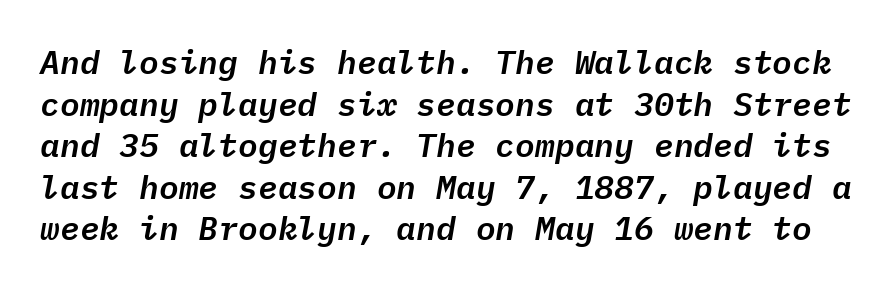
The image shows 33 px text type, italic (leaning right), monospaced; set normal line spacing (1.26x), normal letter spacing, not underlined; low stroke contrast and a medium x-height.
